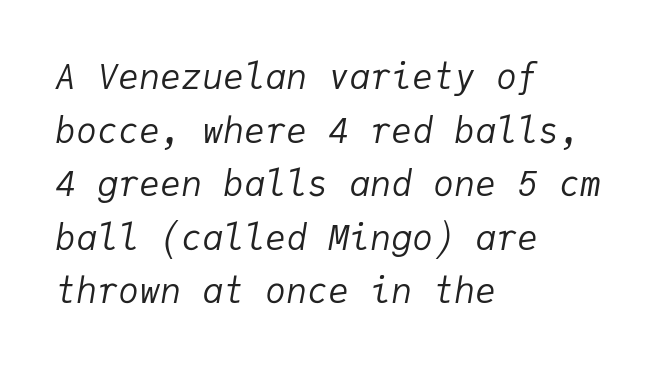
Q: Is the text bold? A: No.
Q: Is the text italic (slanted)? A: Yes, it leans right by about 9 degrees.
Q: Is the text underlined? A: No.
Q: How is the paragraph aligned? A: Left-aligned.
Q: Is the spacing between letters normal or unusually wide? A: Normal.
Q: Is the spacing between lines tight, normal or loose? A: Normal.
Q: Width (condensed, normal, or wide)? A: Normal.
Q: Stroke contrast? A: Low.
Q: x-height? A: Medium.
Q: Monospaced? A: Yes.
